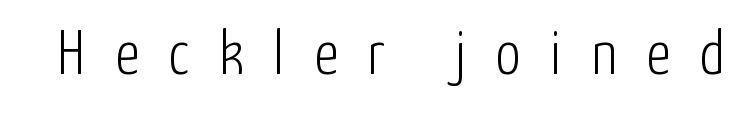
{"serif": "no", "italic": "no", "bold": "no", "weight": "light", "width": "condensed", "stroke_contrast": "low", "x_height": "medium", "monospaced": "no", "underline": "no", "letter_spacing": "wide", "letter_spacing_em": 0.47, "glyph_px": 63}
